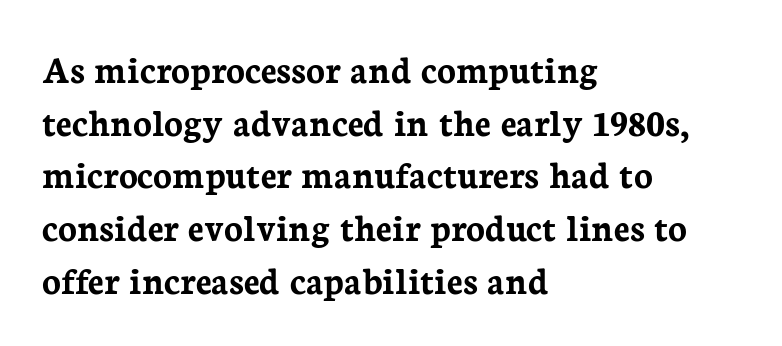
The image shows 39 px semibold serif type, upright; set left-aligned, normal line spacing (1.35x), normal letter spacing, not underlined; low stroke contrast and a medium x-height.
